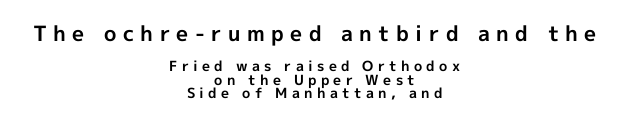
Q: Is the text bold? A: Yes.
Q: Is the text italic (slanted)? A: No, it is upright.
Q: Is the text underlined? A: No.
Q: How is the paragraph aligned? A: Centered.
Q: Is the spacing between letters normal or unusually wide? A: Unusually wide.
Q: Is the spacing between lines tight, normal or loose? A: Tight.
Q: Which block of text is set in a larger size, the first (top) or the second (bottom)? A: The first (top) one.
